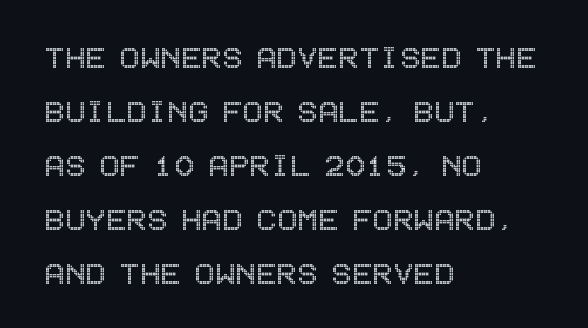
{"italic": "no", "width": "condensed", "x_height": "large", "underline": "no", "align": "left", "line_spacing": "normal", "line_spacing_ratio": 1.42, "letter_spacing": "normal", "letter_spacing_em": 0.0, "glyph_px": 38}
